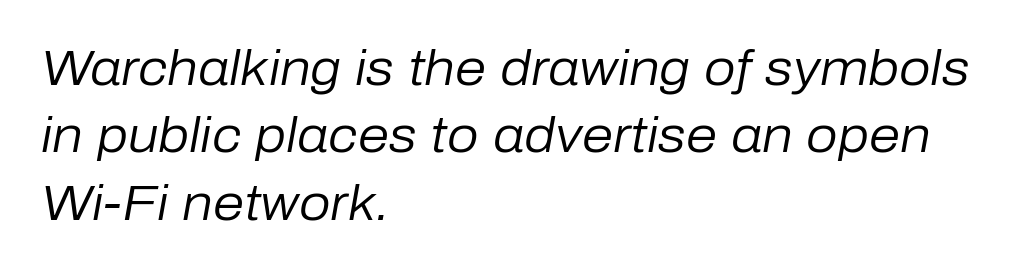
{"italic": "yes", "lean": "right", "slant_degrees": 10, "bold": "no", "weight": "regular", "width": "normal", "stroke_contrast": "low", "x_height": "medium", "monospaced": "no", "underline": "no", "align": "left", "line_spacing": "normal", "line_spacing_ratio": 1.35, "letter_spacing": "normal", "letter_spacing_em": 0.0, "glyph_px": 50}
